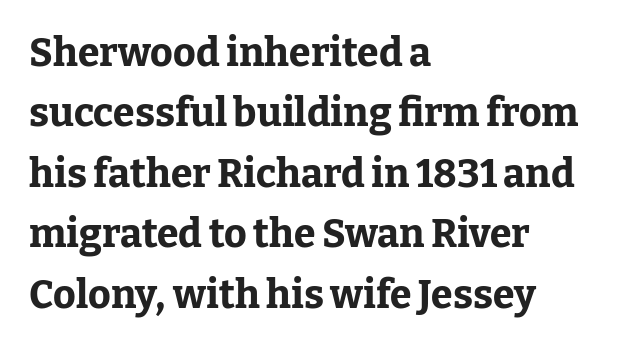
Weight: bold. Spacing verdict: proportional, widths tailored to each character. Italic: no, the glyphs are upright roman. Regarding leading, the lines here are spaced in the standard way. The tracking reads as untouched default to a designer's eye.
